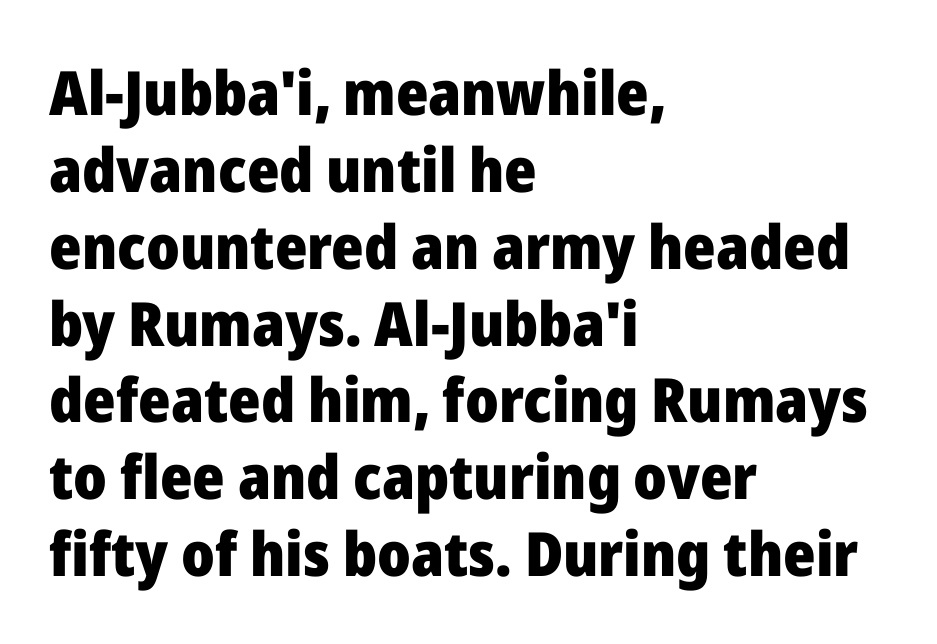
Words float on clear page, feet unadorned. Does the weight exceed regular? Yes, all the way to bold. What kind of face is this? One without serifs — a sans. These lines keep a tight, regular rhythm from letter to letter.
